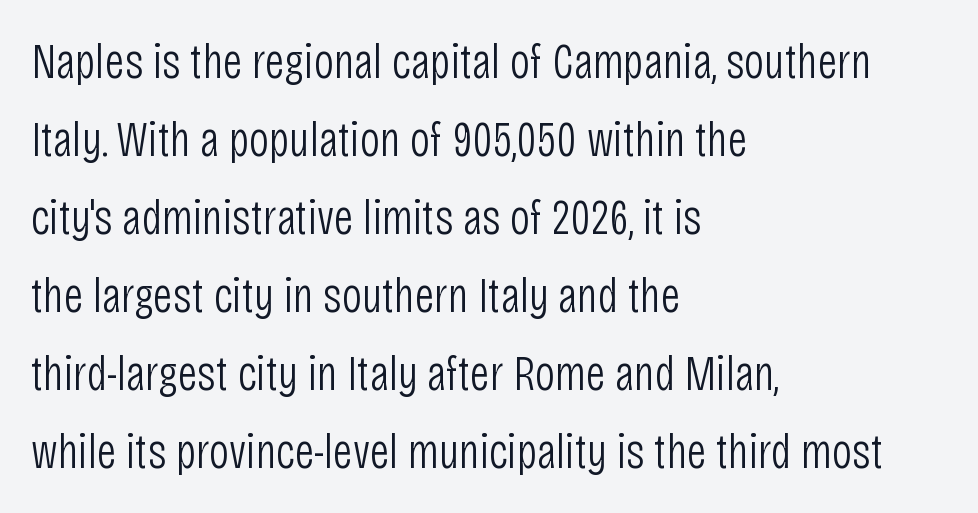
You could call the tracking neutral — neither tight nor loose. A typesetter would call this leading conventional body-copy spacing. Every row of glyphs begins at an identical x-position on the left. This is sans-serif lettering, the kind often seen on screens and signage. If you drew a line through each stem, it would be perfectly vertical. These lines are rendered in a variable-pitch font.
